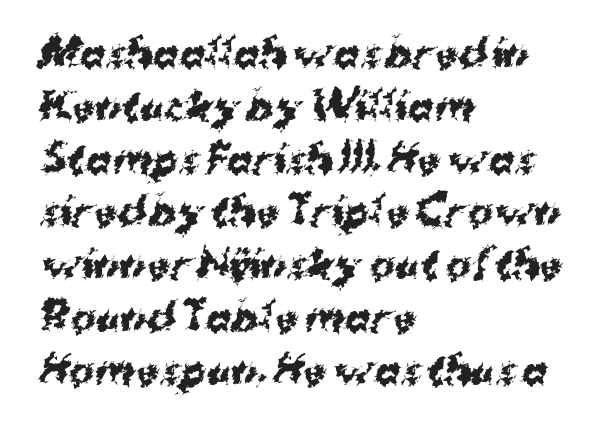
Q: Is the text bold? A: Yes.
Q: Is the typeface a serif or a sans-serif typeface? A: Sans-serif.
Q: Is the text underlined? A: No.
Q: How is the paragraph aligned? A: Left-aligned.
Q: Is the spacing between letters normal or unusually wide? A: Normal.
Q: Is the spacing between lines tight, normal or loose? A: Normal.
Q: Width (condensed, normal, or wide)? A: Normal.
Q: Stroke contrast? A: Medium.
Q: x-height? A: Medium.
Q: Monospaced? A: No.
